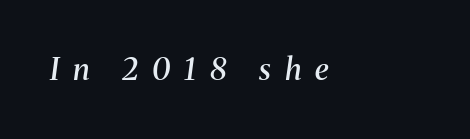
The image shows 30 px semibold serif type, italic (leaning right); set unusually wide letter spacing (+0.46 em), not underlined; medium stroke contrast and a medium x-height.
